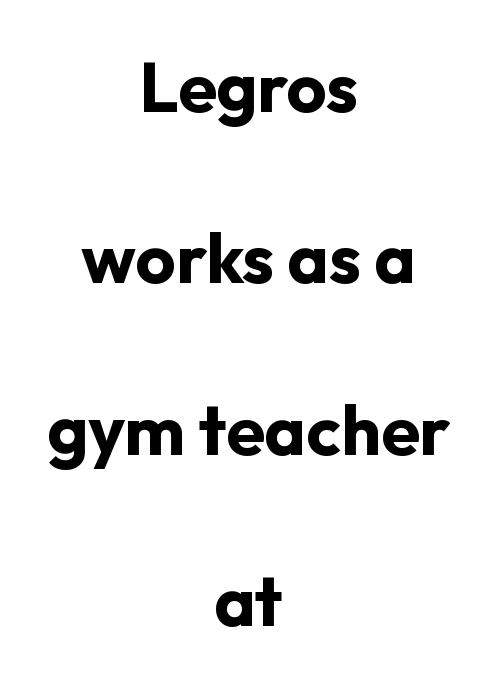
Q: Is the text bold? A: Yes.
Q: Is the text italic (slanted)? A: No, it is upright.
Q: Is the typeface a serif or a sans-serif typeface? A: Sans-serif.
Q: Is the text underlined? A: No.
Q: How is the paragraph aligned? A: Centered.
Q: Is the spacing between letters normal or unusually wide? A: Normal.
Q: Is the spacing between lines tight, normal or loose? A: Loose.
Q: Width (condensed, normal, or wide)? A: Normal.
Q: Stroke contrast? A: Low.
Q: x-height? A: Medium.
Q: Monospaced? A: No.
